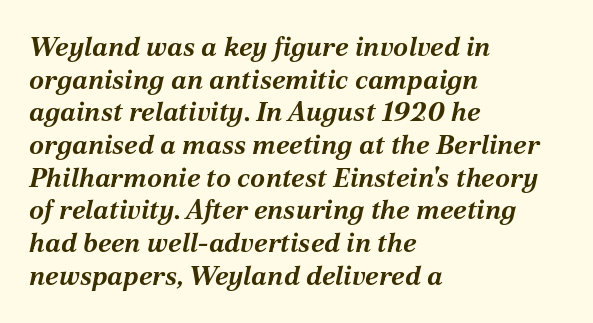
The image shows 27 px bold type, italic (leaning right); set left-aligned, line spacing 1.21x, normal letter spacing, not underlined.
